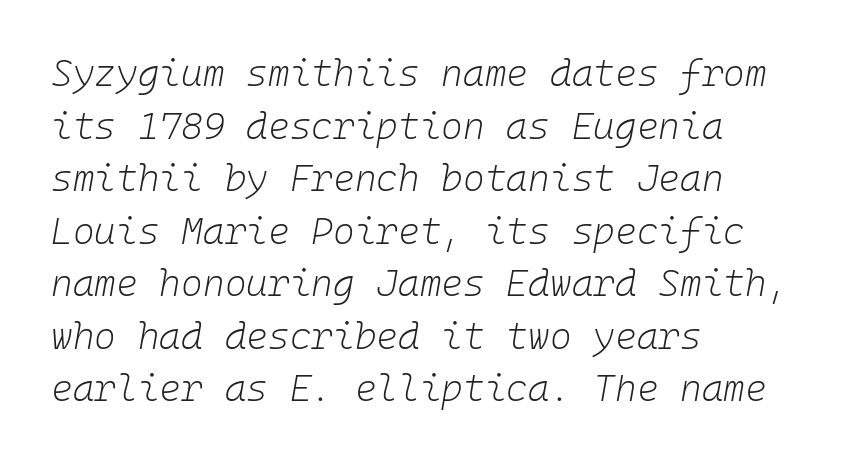
The image shows 37 px light type, italic (leaning right), monospaced; set left-aligned, normal line spacing (1.42x), normal letter spacing, not underlined; low stroke contrast and a medium x-height.
